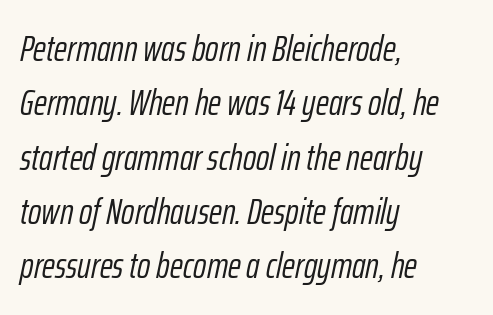
The image shows 36 px light, condensed type, italic (leaning right); set left-aligned, normal line spacing (1.51x), normal letter spacing, not underlined; low stroke contrast and a medium x-height.
